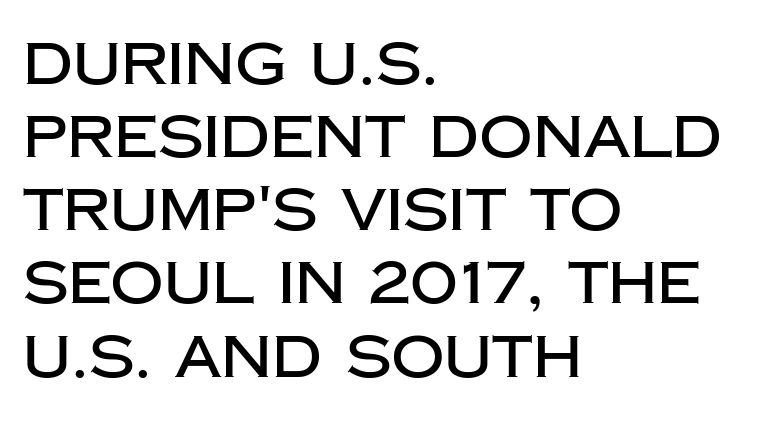
This sample uses plain, unmodified letter spacing. These lines are rendered in a variable-pitch font. The lettering stays uniformly vertical, giving the passage a roman look. Serif or sans? Sans — the stroke terminals are bare.
